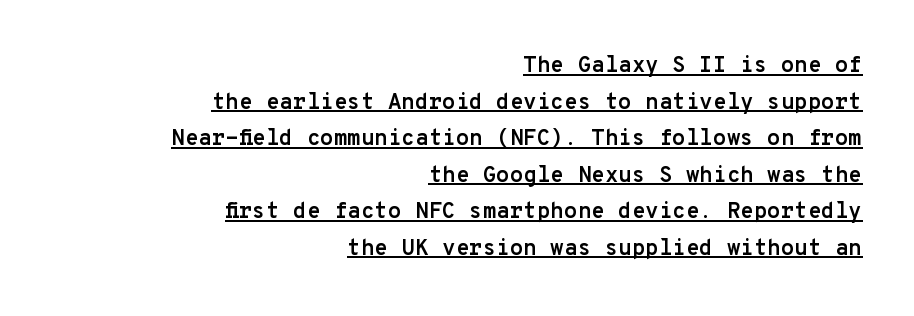
The image shows 22 px bold type, upright; set right-aligned, normal line spacing (1.66x), normal letter spacing, underlined.
